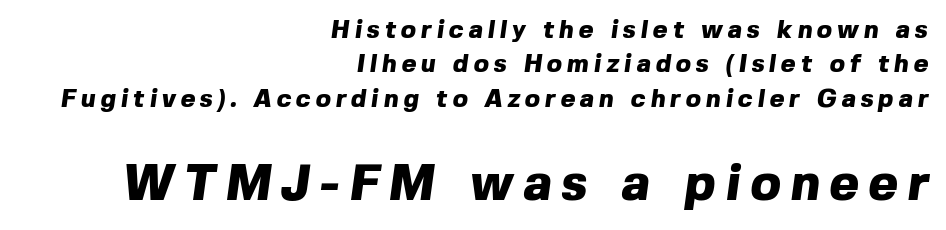
{"serif": "no", "bold": "yes", "weight": "heavy", "width": "normal", "x_height": "medium", "monospaced": "no", "underline": "no", "align": "right", "line_spacing": "normal", "line_spacing_ratio": 1.38, "letter_spacing": "wide", "letter_spacing_em": 0.2, "larger_block": "second", "size_ratio": 2.0, "glyph_px": 50}
